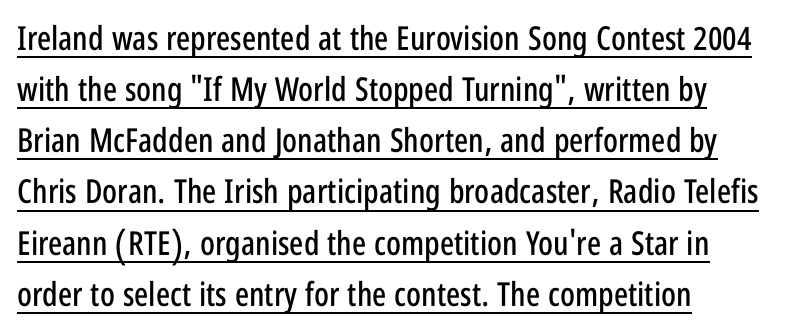
{"serif": "no", "italic": "no", "width": "condensed", "stroke_contrast": "low", "x_height": "large", "monospaced": "no", "underline": "yes", "align": "left", "line_spacing": "normal", "line_spacing_ratio": 1.55, "letter_spacing": "normal", "letter_spacing_em": 0.0, "glyph_px": 33}
